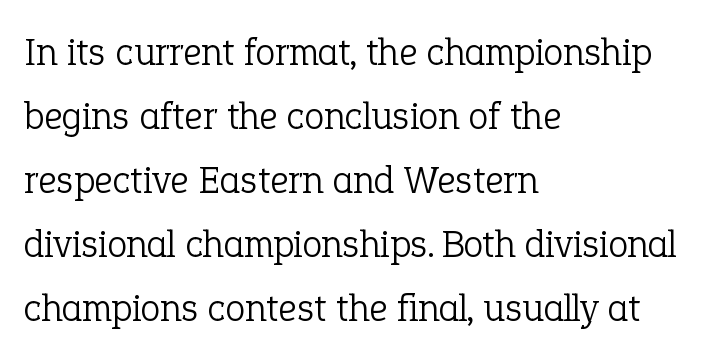
The image shows 40 px light serif type, upright; set left-aligned, normal line spacing (1.6x), normal letter spacing, not underlined; low stroke contrast and a medium x-height.
